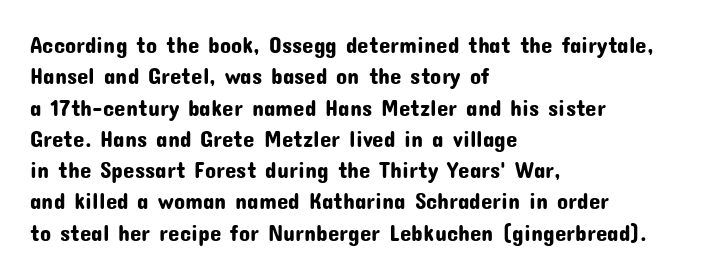
The passage shown is not underscored anywhere. The line texture is even and compact thanks to regular tracking. Nope, not italic — everything's standing straight. Each line starts at the same left margin while the right side varies. Notice how descenders clear the ascenders below comfortably — that's standard leading.
